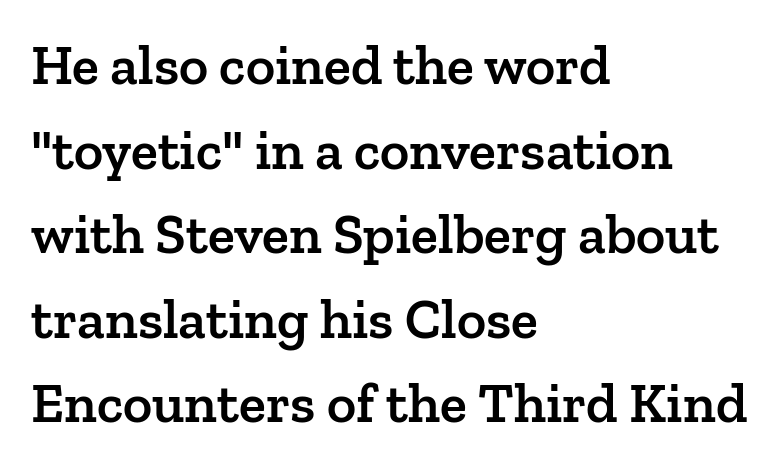
The image shows 56 px semibold serif type, upright; set left-aligned, normal line spacing (1.51x), normal letter spacing, not underlined; low stroke contrast and a medium x-height.
